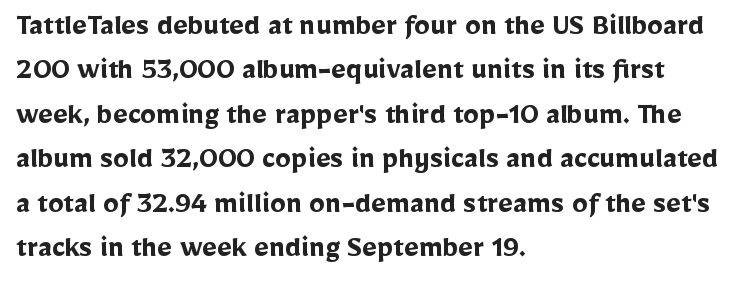
The image shows 32 px semibold sans-serif type, upright; set left-aligned, normal line spacing (1.39x), normal letter spacing, not underlined; low stroke contrast and a medium x-height.
